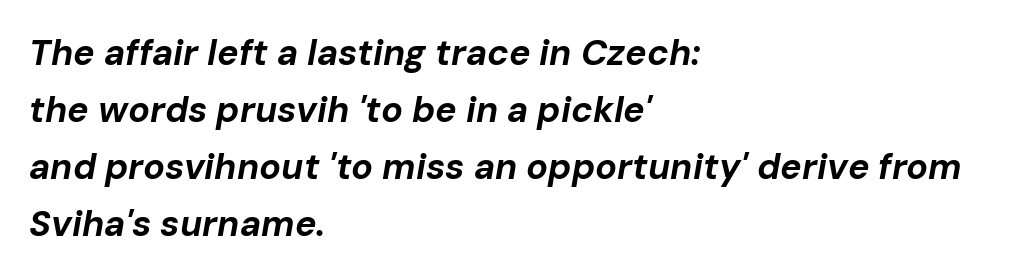
Q: Is the text bold? A: Yes.
Q: Is the text italic (slanted)? A: Yes, it leans right by about 10 degrees.
Q: Is the text underlined? A: No.
Q: How is the paragraph aligned? A: Left-aligned.
Q: Is the spacing between letters normal or unusually wide? A: Normal.
Q: Is the spacing between lines tight, normal or loose? A: Normal.
Q: Width (condensed, normal, or wide)? A: Normal.
Q: Stroke contrast? A: Low.
Q: x-height? A: Medium.
Q: Monospaced? A: No.
